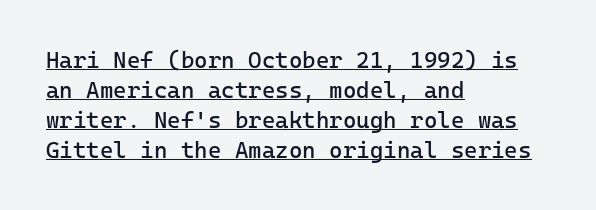
Q: Is the text bold? A: No.
Q: Is the text italic (slanted)? A: No, it is upright.
Q: Is the text underlined? A: Yes.
Q: How is the paragraph aligned? A: Left-aligned.
Q: Is the spacing between letters normal or unusually wide? A: Normal.
Q: Is the spacing between lines tight, normal or loose? A: Normal.
